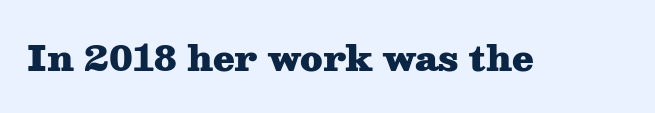
This sample has the flowing, uneven cadence of proportional lettering. Underline: absent. Typesetter's note: full bold, strokes at maximum text heaviness. The text was rendered using a seriffed face with decorative stroke endings. In terms of posture, this sample is upright. Characters follow at the spacing the type designer built in.
